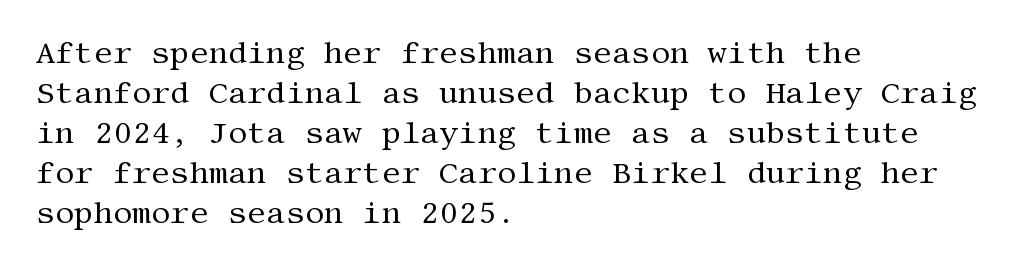
{"serif": "yes", "italic": "no", "bold": "no", "weight": "regular", "width": "normal", "stroke_contrast": "medium", "x_height": "large", "underline": "no", "align": "left", "line_spacing": "normal", "line_spacing_ratio": 1.33, "letter_spacing": "normal", "letter_spacing_em": 0.0, "glyph_px": 30}
